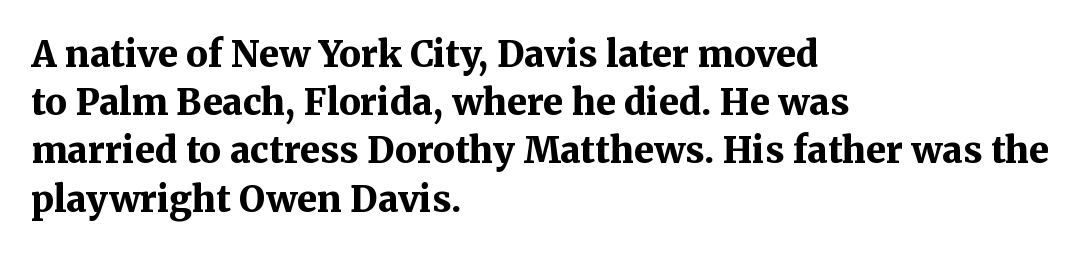
{"serif": "yes", "italic": "no", "bold": "yes", "weight": "bold", "width": "normal", "stroke_contrast": "medium", "x_height": "medium", "monospaced": "no", "underline": "no", "align": "left", "line_spacing": "normal", "line_spacing_ratio": 1.34, "letter_spacing": "normal", "letter_spacing_em": 0.0, "glyph_px": 36}
